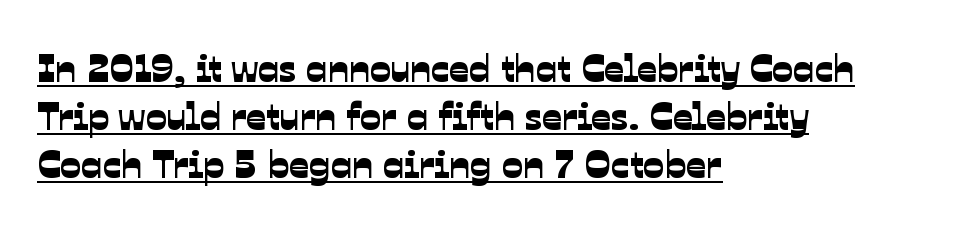
The image shows 39 px sans-serif type; set left-aligned, line spacing 1.23x, normal letter spacing, underlined; low stroke contrast and a medium x-height.
